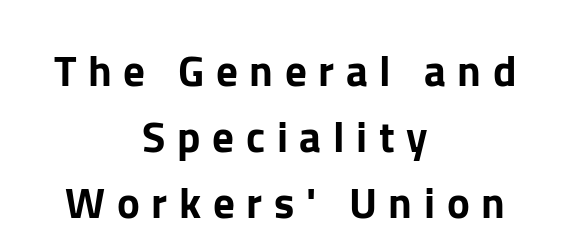
{"serif": "no", "italic": "no", "width": "normal", "stroke_contrast": "low", "x_height": "medium", "monospaced": "no", "underline": "no", "align": "center", "line_spacing": "normal", "line_spacing_ratio": 1.54, "letter_spacing": "wide", "letter_spacing_em": 0.27, "glyph_px": 43}
